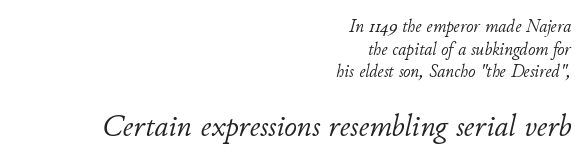
Does the leading feel generous? No, just average. Slant detected: the letters are inclined. The horizontal fit of the characters is conventional and even. A typesetter would call this proportional, since set widths differ per character.
